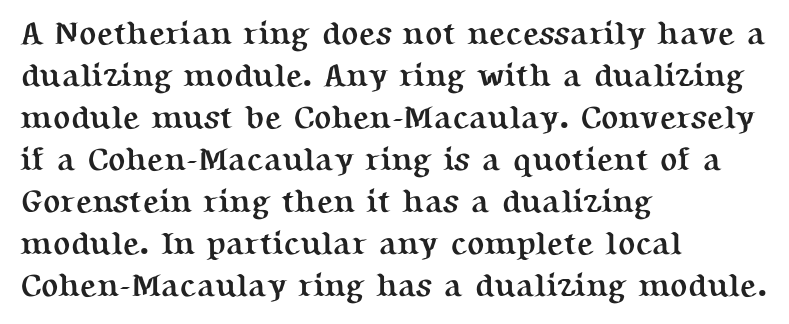
Q: Is the text bold? A: Yes.
Q: Is the text italic (slanted)? A: No, it is upright.
Q: Is the typeface a serif or a sans-serif typeface? A: Serif.
Q: Is the text underlined? A: No.
Q: How is the paragraph aligned? A: Left-aligned.
Q: Is the spacing between letters normal or unusually wide? A: Normal.
Q: Is the spacing between lines tight, normal or loose? A: Normal.
Q: Width (condensed, normal, or wide)? A: Normal.
Q: Stroke contrast? A: Medium.
Q: x-height? A: Medium.
Q: Monospaced? A: No.
